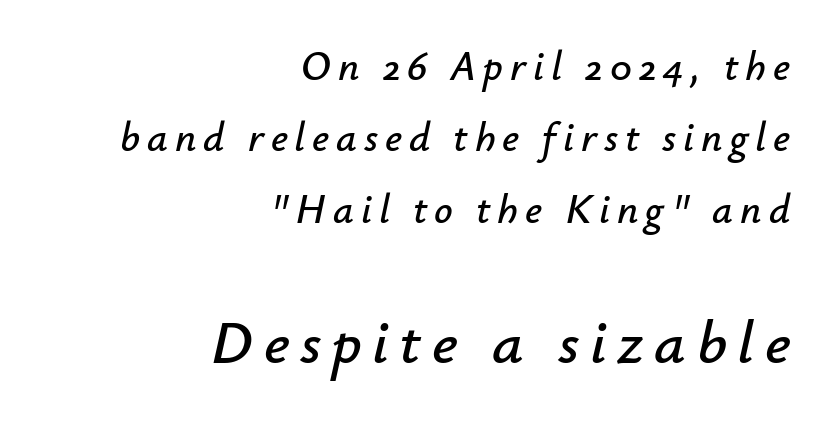
The image shows 62 px text type, italic (leaning right); set right-aligned, line spacing 1.74x, not underlined; the second (bottom) block is 1.51x larger; low stroke contrast and a small x-height.
